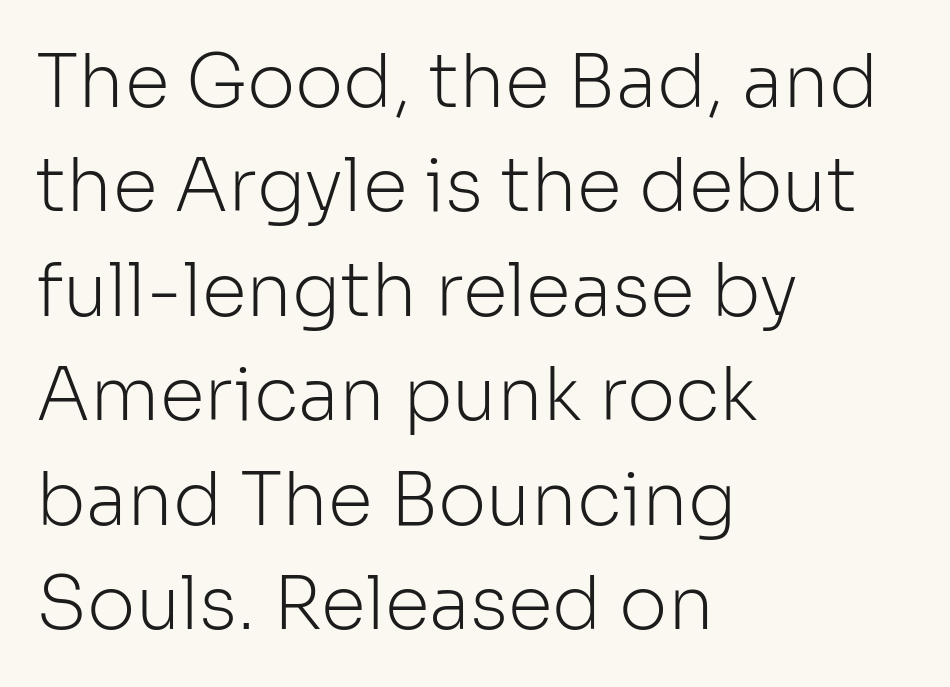
The image shows 73 px light sans-serif type, upright; set left-aligned, normal line spacing (1.43x), normal letter spacing, not underlined; low stroke contrast and a medium x-height.
